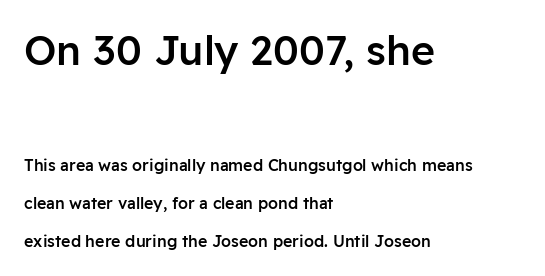
Q: Is the text bold? A: Semi-bold.
Q: Is the text italic (slanted)? A: No, it is upright.
Q: Is the typeface a serif or a sans-serif typeface? A: Sans-serif.
Q: Is the text underlined? A: No.
Q: How is the paragraph aligned? A: Left-aligned.
Q: Is the spacing between letters normal or unusually wide? A: Normal.
Q: Is the spacing between lines tight, normal or loose? A: Loose.
Q: Which block of text is set in a larger size, the first (top) or the second (bottom)? A: The first (top) one.
Q: Width (condensed, normal, or wide)? A: Normal.
Q: Stroke contrast? A: Low.
Q: x-height? A: Medium.
Q: Monospaced? A: No.
